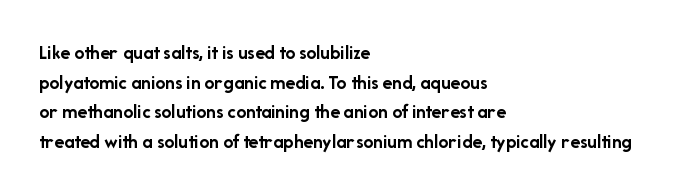
{"italic": "no", "bold": "yes", "underline": "no", "align": "left", "line_spacing": "normal", "line_spacing_ratio": 1.48, "letter_spacing": "normal", "letter_spacing_em": 0.0, "glyph_px": 20}
